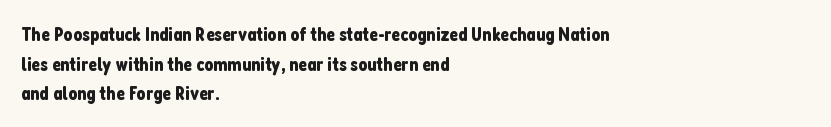
The image shows 20 px text type, upright; set left-aligned, normal line spacing (1.48x), normal letter spacing, not underlined.
